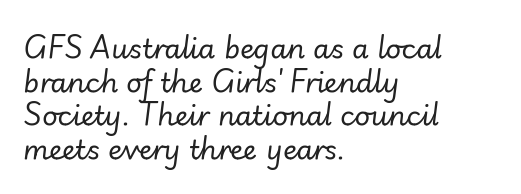
Q: Is the text bold? A: No.
Q: Is the text italic (slanted)? A: Yes, it leans right by about 7 degrees.
Q: Is the text underlined? A: No.
Q: How is the paragraph aligned? A: Left-aligned.
Q: Is the spacing between letters normal or unusually wide? A: Normal.
Q: Is the spacing between lines tight, normal or loose? A: Normal.
